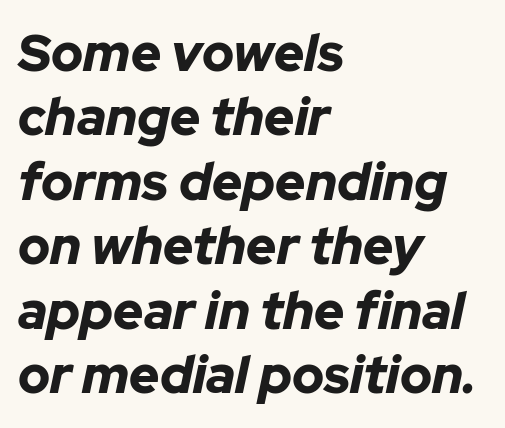
The image shows 52 px bold type, italic (leaning right); set left-aligned, line spacing 1.24x, normal letter spacing, not underlined; low stroke contrast and a medium x-height.
